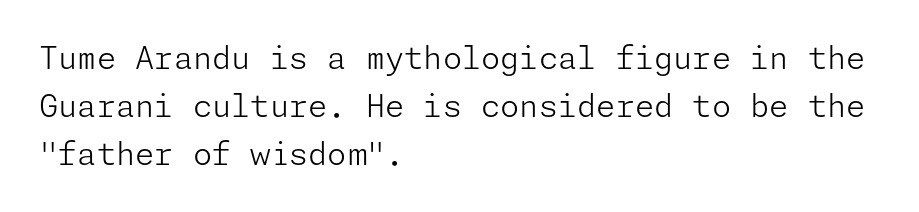
Stroke mass is kept to a normal reading level or below. Has an underline been added? It has not. Vertical strokes here are truly vertical. Every row of glyphs begins at an identical x-position on the left.
